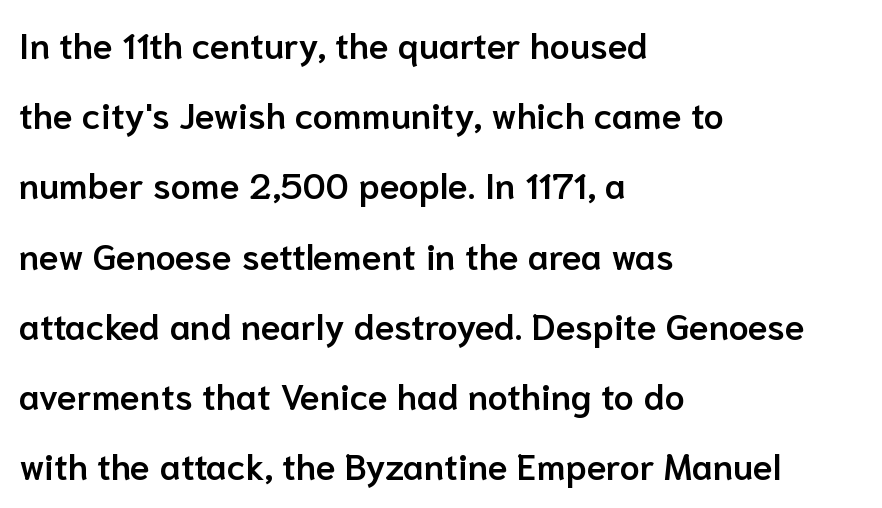
The image shows 36 px semibold sans-serif type, upright; set left-aligned, loose line spacing (1.95x), normal letter spacing, not underlined; low stroke contrast and a medium x-height.
